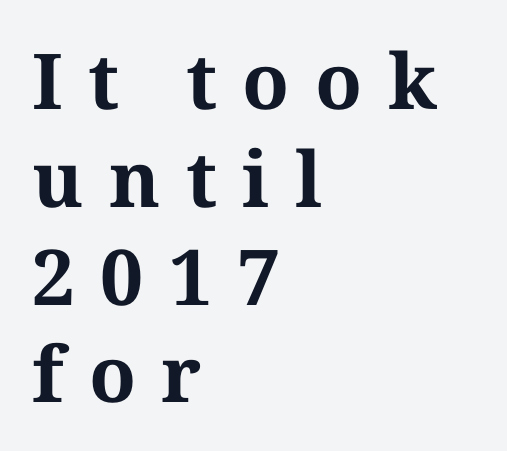
The image shows 77 px bold serif type, upright; set left-aligned, normal line spacing (1.27x), unusually wide letter spacing (+0.33 em), not underlined; medium stroke contrast and a medium x-height.
